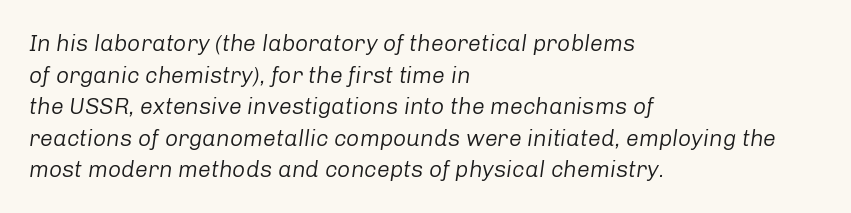
{"italic": "yes", "lean": "right", "slant_degrees": 8, "bold": "no", "underline": "no", "align": "left", "line_spacing": "normal", "line_spacing_ratio": 1.37, "letter_spacing": "normal", "letter_spacing_em": 0.0, "glyph_px": 23}
